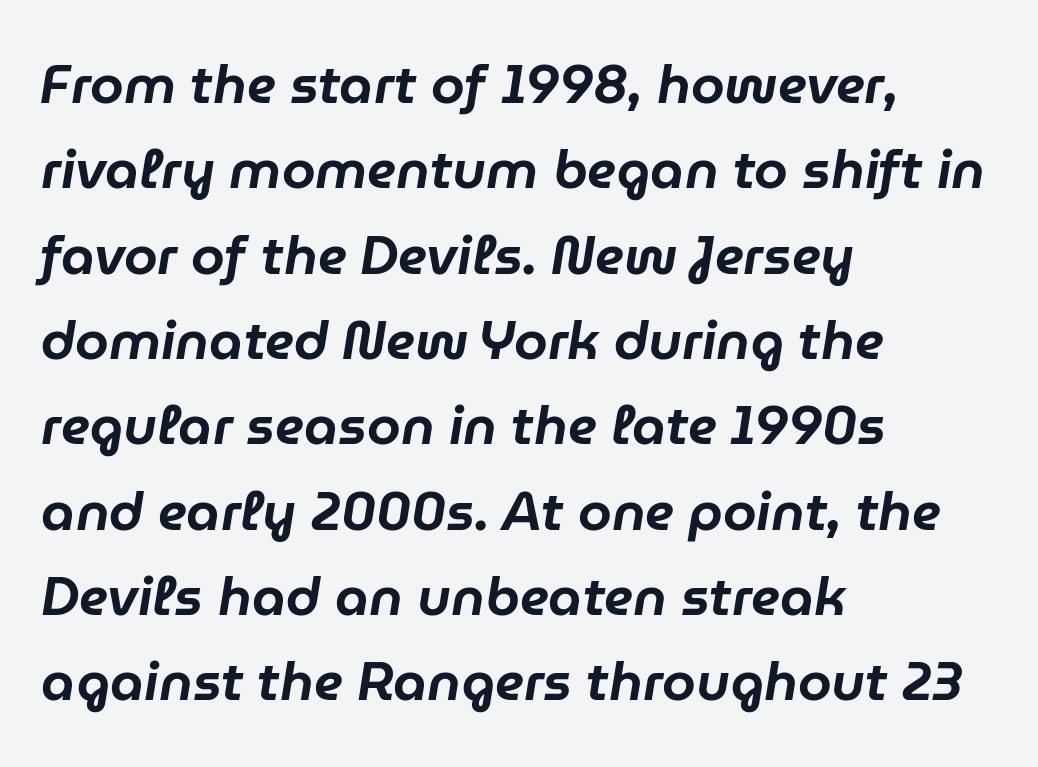
Q: Is the text italic (slanted)? A: Yes, it leans right by about 9 degrees.
Q: Is the text underlined? A: No.
Q: How is the paragraph aligned? A: Left-aligned.
Q: Is the spacing between letters normal or unusually wide? A: Normal.
Q: Is the spacing between lines tight, normal or loose? A: Normal.
Q: Width (condensed, normal, or wide)? A: Normal.
Q: Stroke contrast? A: Low.
Q: x-height? A: Medium.
Q: Monospaced? A: No.
